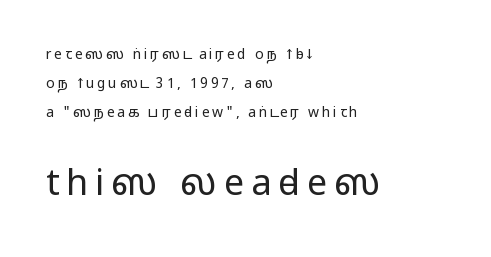
The image shows 36 px regular-weight, wide sans-serif type, upright; set left-aligned, loose line spacing (2.06x), not underlined; the second (bottom) block is 2.57x larger; low stroke contrast and a medium x-height.
